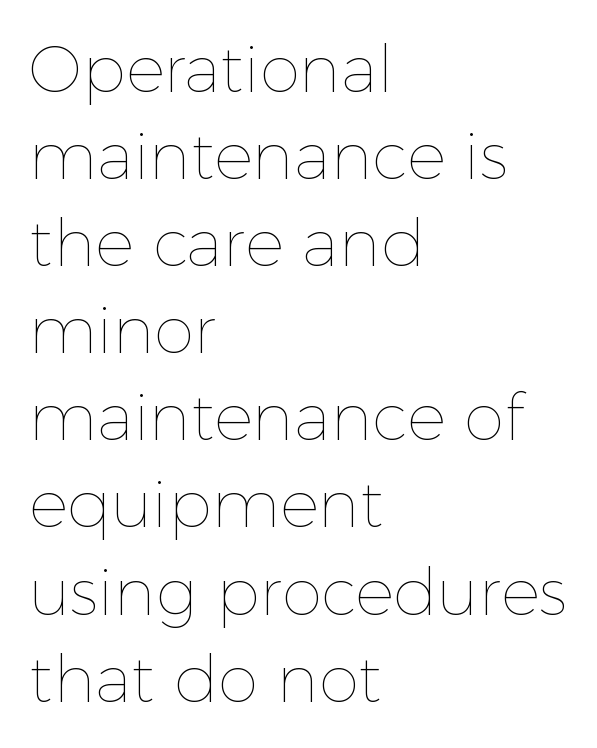
Q: Is the text bold? A: No.
Q: Is the text italic (slanted)? A: No, it is upright.
Q: Is the text underlined? A: No.
Q: How is the paragraph aligned? A: Left-aligned.
Q: Is the spacing between letters normal or unusually wide? A: Normal.
Q: Is the spacing between lines tight, normal or loose? A: Normal.
Q: Width (condensed, normal, or wide)? A: Normal.
Q: x-height? A: Medium.
Q: Monospaced? A: No.
